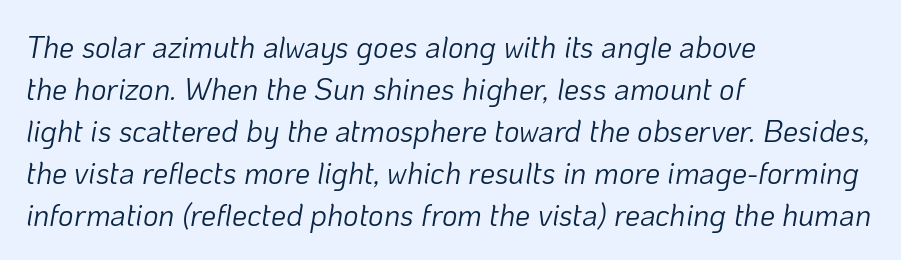
Characters follow at the spacing the type designer built in. Honestly, the row spacing looks completely unremarkable. When letters slant like this, we call the style italic. Counters stay open thanks to moderate or lighter strokes.
